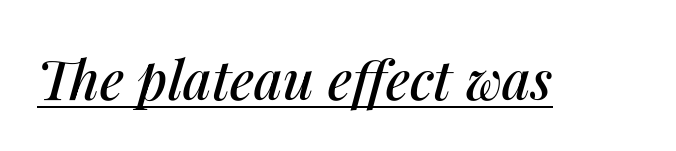
Q: Is the text italic (slanted)? A: Yes, it leans right by about 14 degrees.
Q: Is the text underlined? A: Yes.
Q: Is the spacing between letters normal or unusually wide? A: Normal.
Q: Width (condensed, normal, or wide)? A: Normal.
Q: Stroke contrast? A: Medium.
Q: x-height? A: Medium.
Q: Monospaced? A: No.
